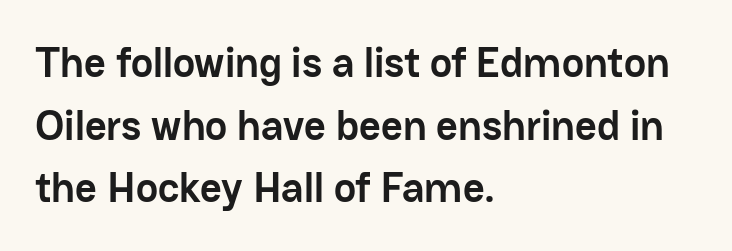
{"serif": "no", "italic": "no", "bold": "yes", "weight": "semibold", "width": "normal", "stroke_contrast": "low", "x_height": "medium", "monospaced": "no", "underline": "no", "align": "left", "line_spacing": "normal", "line_spacing_ratio": 1.49, "letter_spacing": "normal", "letter_spacing_em": 0.0, "glyph_px": 42}
